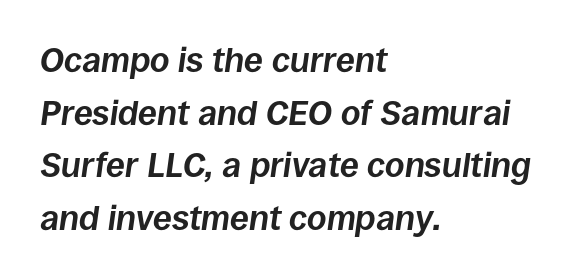
The image shows 34 px bold type, italic (leaning right); set left-aligned, normal line spacing (1.55x), normal letter spacing, not underlined; low stroke contrast and a large x-height.
